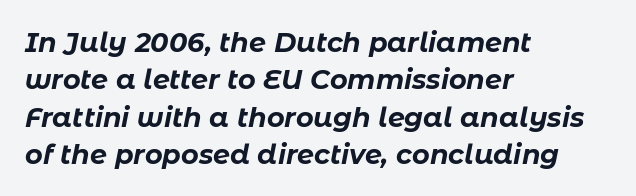
Heavy-handed strokes throughout: this text is bold. Caption: multi-line text, flush left, ragged right. A typesetter would call this zero additional tracking. The space directly below the letters is spotless. Notice how the stems are inclined rather than vertical — that's the hallmark of italics. How would I describe the line gaps? Plain and ordinary.
